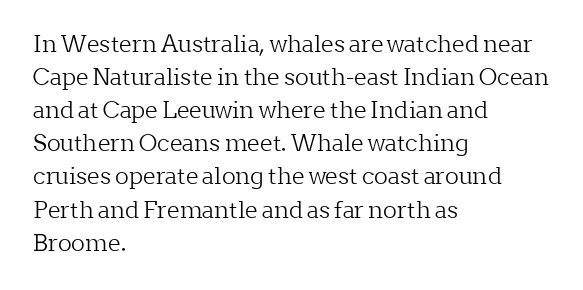
The image shows 23 px text type, upright; set left-aligned, normal line spacing (1.44x), normal letter spacing, not underlined.
